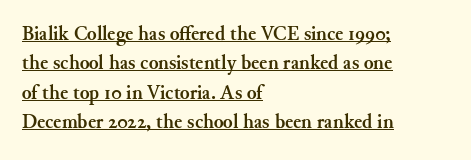
{"italic": "no", "bold": "yes", "underline": "yes", "align": "left", "line_spacing": "normal", "line_spacing_ratio": 1.47, "letter_spacing": "normal", "letter_spacing_em": 0.0, "glyph_px": 20}
